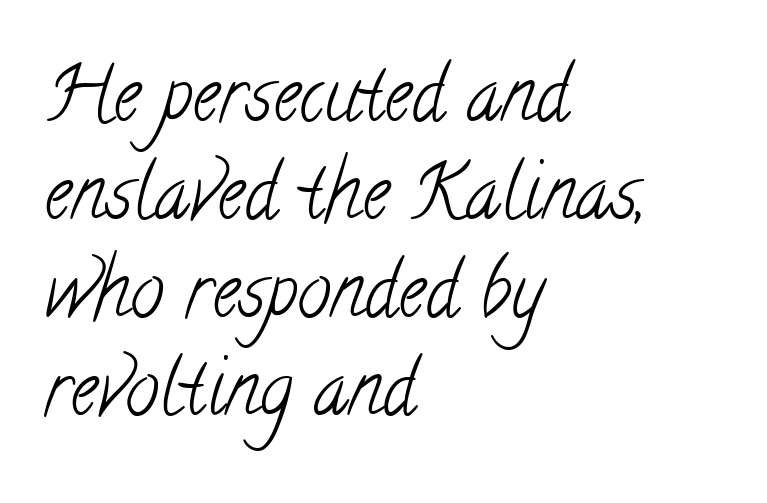
{"serif": "yes", "bold": "no", "weight": "light", "width": "condensed", "stroke_contrast": "low", "x_height": "small", "monospaced": "no", "underline": "no", "align": "left", "line_spacing": "normal", "line_spacing_ratio": 1.29, "letter_spacing": "normal", "letter_spacing_em": 0.0, "glyph_px": 76}
